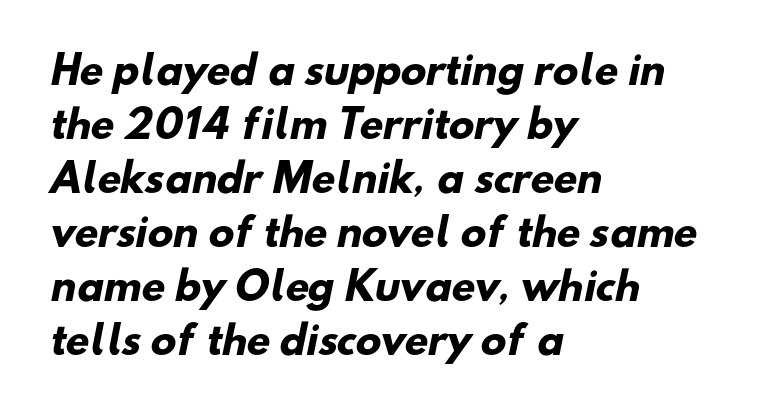
Q: Is the text bold? A: Yes.
Q: Is the typeface a serif or a sans-serif typeface? A: Sans-serif.
Q: Is the text underlined? A: No.
Q: How is the paragraph aligned? A: Left-aligned.
Q: Is the spacing between letters normal or unusually wide? A: Normal.
Q: Is the spacing between lines tight, normal or loose? A: Normal.
Q: Width (condensed, normal, or wide)? A: Normal.
Q: Stroke contrast? A: Low.
Q: x-height? A: Small.
Q: Monospaced? A: No.
